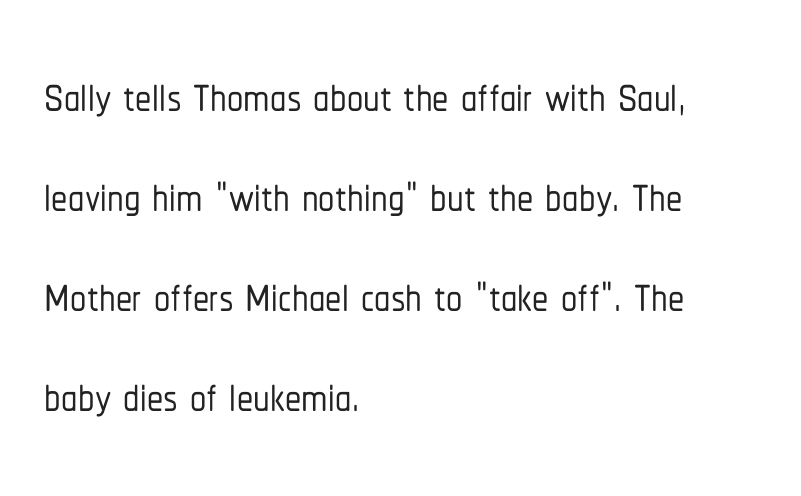
The image shows 65 px condensed sans-serif type, upright; set left-aligned, normal line spacing (1.54x), normal letter spacing, not underlined; low stroke contrast and a medium x-height.
